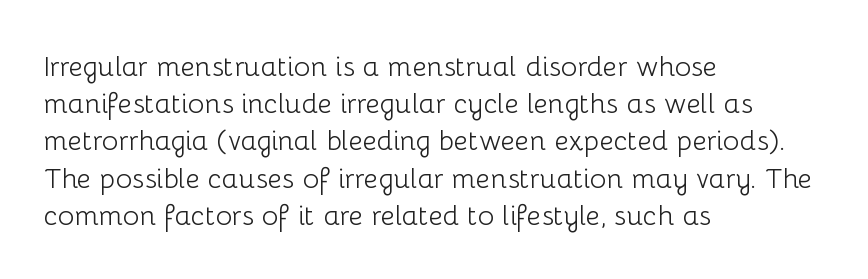
The image shows 28 px light sans-serif type, upright; set left-aligned, normal line spacing (1.33x), normal letter spacing, not underlined; low stroke contrast and a medium x-height.
